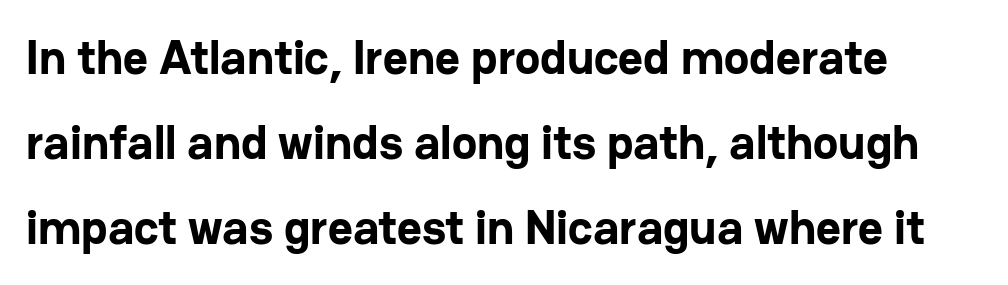
{"serif": "no", "italic": "no", "bold": "yes", "weight": "bold", "width": "normal", "stroke_contrast": "low", "x_height": "medium", "monospaced": "no", "underline": "no", "line_spacing_ratio": 1.77, "letter_spacing": "normal", "letter_spacing_em": 0.0, "glyph_px": 48}
